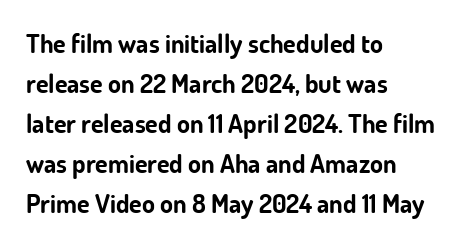
The image shows 26 px bold type, upright; set left-aligned, normal line spacing (1.54x), normal letter spacing, not underlined.
